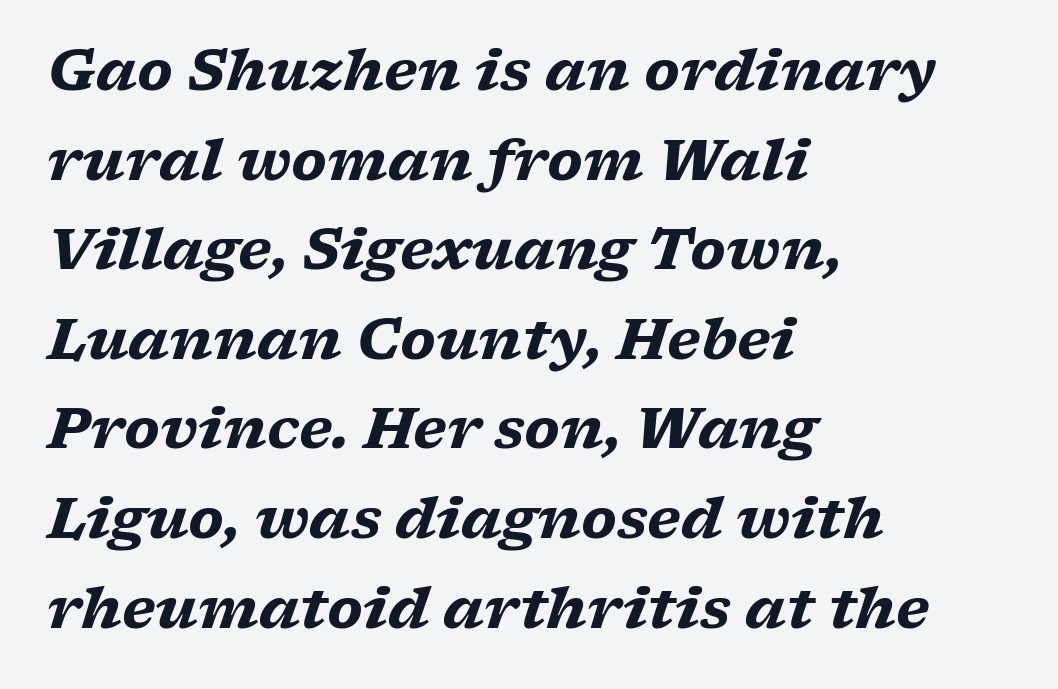
Q: Is the text bold? A: Yes.
Q: Is the text italic (slanted)? A: Yes, it leans right by about 17 degrees.
Q: Is the typeface a serif or a sans-serif typeface? A: Serif.
Q: Is the text underlined? A: No.
Q: How is the paragraph aligned? A: Left-aligned.
Q: Is the spacing between letters normal or unusually wide? A: Normal.
Q: Is the spacing between lines tight, normal or loose? A: Normal.
Q: Width (condensed, normal, or wide)? A: Wide.
Q: Stroke contrast? A: Low.
Q: x-height? A: Medium.
Q: Monospaced? A: No.
